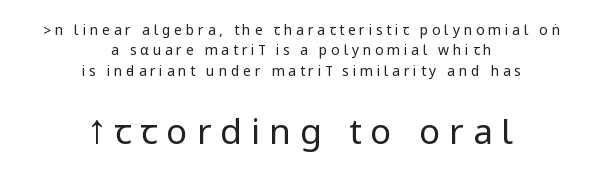
This reads as an unemphasized weight, regular at the heaviest. Which of the two is more prominent by size? The second, at the bottom. In terms of letterform style, serifs are entirely absent. Leading: standard. Short and long lines alike share a common midpoint.
